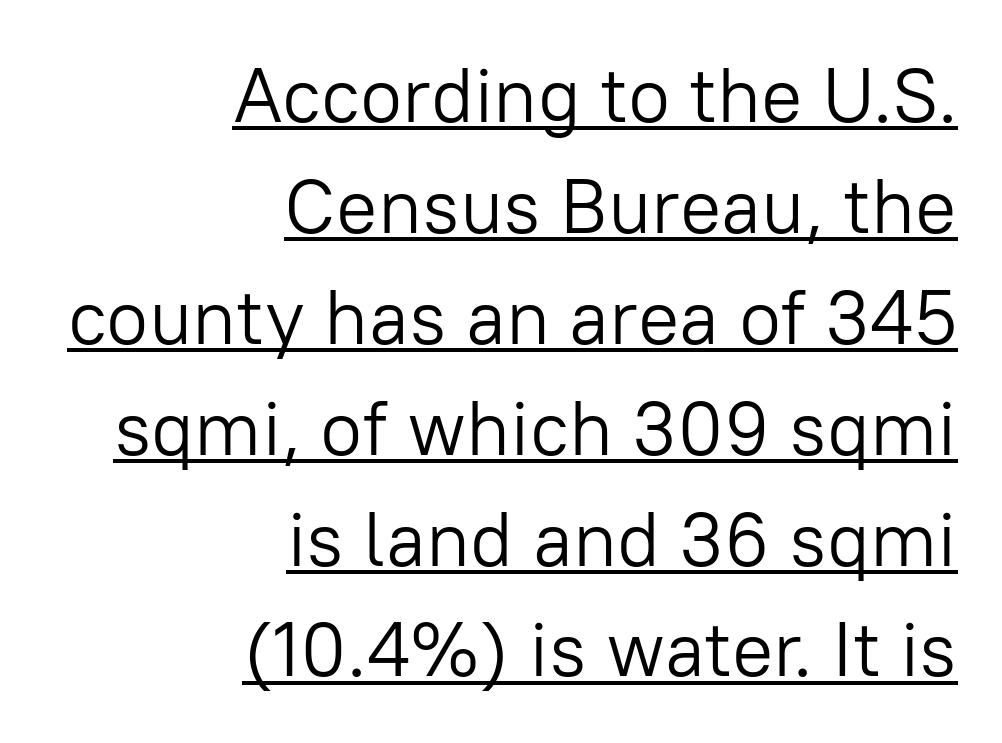
{"serif": "no", "italic": "no", "bold": "no", "weight": "light", "width": "normal", "stroke_contrast": "low", "x_height": "medium", "monospaced": "no", "underline": "yes", "align": "right", "line_spacing": "normal", "line_spacing_ratio": 1.44, "letter_spacing": "normal", "letter_spacing_em": 0.0, "glyph_px": 77}
